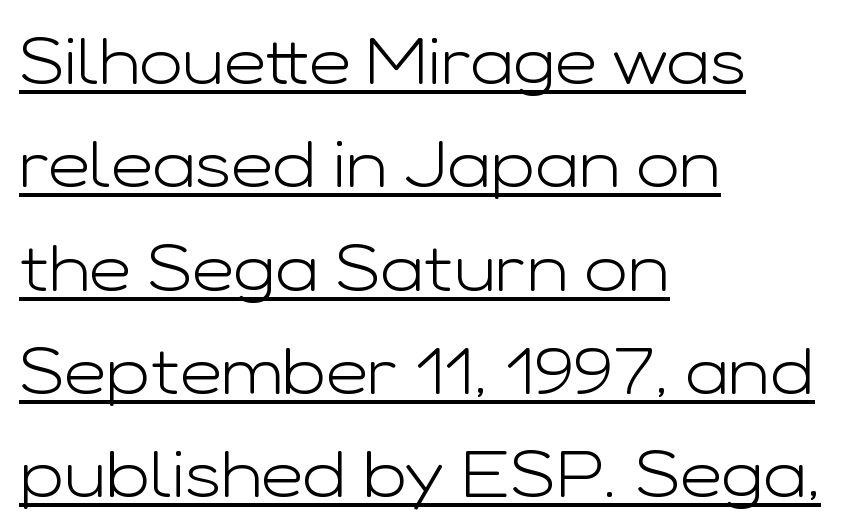
{"serif": "no", "italic": "no", "bold": "no", "weight": "light", "width": "wide", "stroke_contrast": "low", "x_height": "medium", "monospaced": "no", "underline": "yes", "align": "left", "line_spacing": "normal", "line_spacing_ratio": 1.59, "letter_spacing": "normal", "letter_spacing_em": 0.0, "glyph_px": 65}
